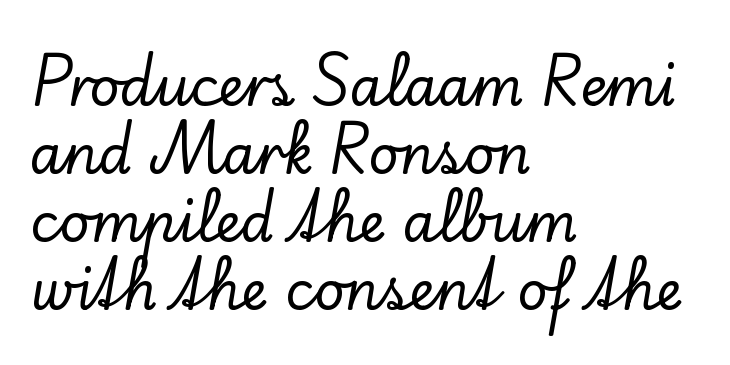
Rule under the text: the space is simply empty. In terms of letterform style, serifs are clearly present. Think of a printed novel: that variable character pitch is what you see here. This rendering uses left alignment, leaving the right contour irregular.
